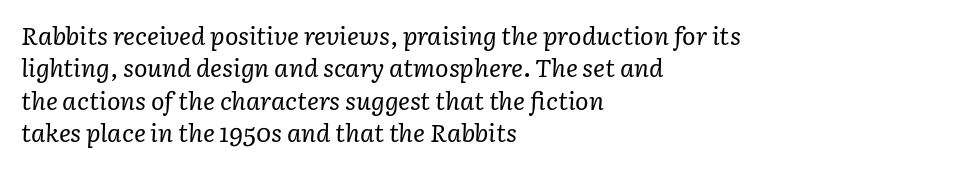
{"italic": "yes", "lean": "right", "slant_degrees": 3, "bold": "no", "underline": "no", "align": "left", "line_spacing": "normal", "line_spacing_ratio": 1.3, "letter_spacing": "normal", "letter_spacing_em": 0.0, "glyph_px": 25}
